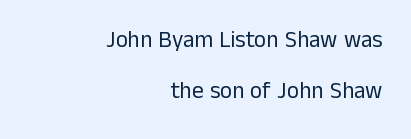
The image shows 23 px text type, upright; set right-aligned, loose line spacing (2.22x), normal letter spacing, not underlined.
